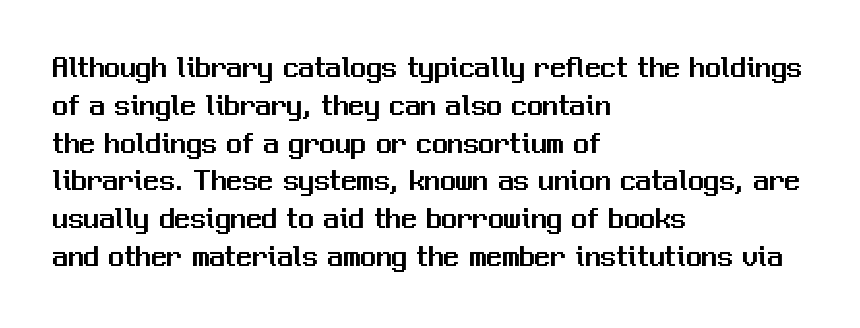
The image shows 31 px sans-serif type, upright; set left-aligned, line spacing 1.22x, normal letter spacing, not underlined; medium stroke contrast and a medium x-height.
